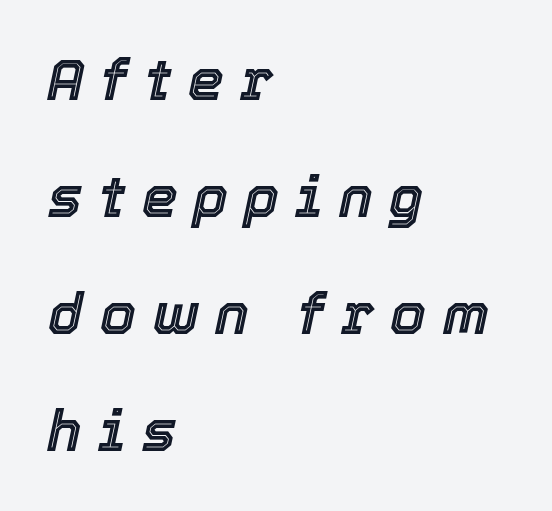
{"italic": "yes", "lean": "right", "slant_degrees": 12, "width": "normal", "x_height": "medium", "monospaced": "no", "underline": "no", "align": "left", "line_spacing": "loose", "line_spacing_ratio": 2.05, "letter_spacing": "wide", "letter_spacing_em": 0.29, "glyph_px": 57}
